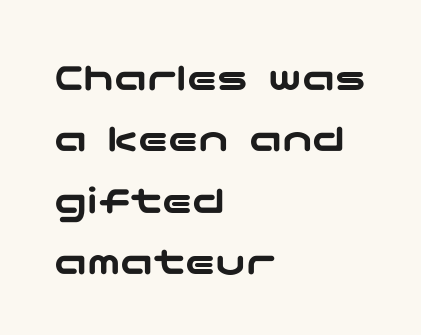
The font family rendered here belongs to the sans-serif group. Interline gaps are of average width in this sample. Underlining? Definitely not there. Where is the straight margin? On the left.
